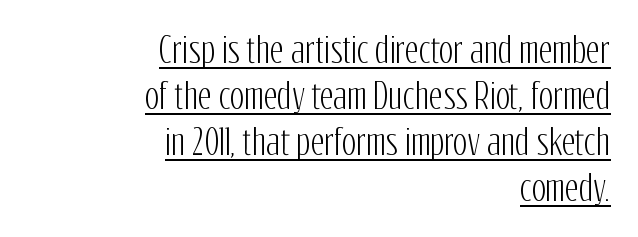
{"serif": "no", "italic": "no", "width": "condensed", "stroke_contrast": "low", "x_height": "medium", "monospaced": "no", "underline": "yes", "align": "right", "line_spacing": "normal", "line_spacing_ratio": 1.35, "letter_spacing": "normal", "letter_spacing_em": 0.0, "glyph_px": 34}
